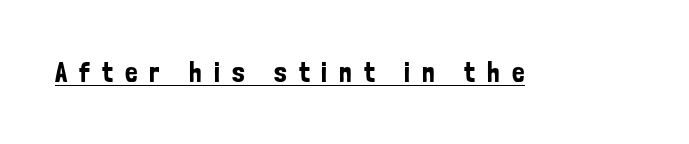
The image shows 28 px condensed sans-serif type, upright; set unusually wide letter spacing (+0.43 em), underlined; low stroke contrast and a medium x-height.
